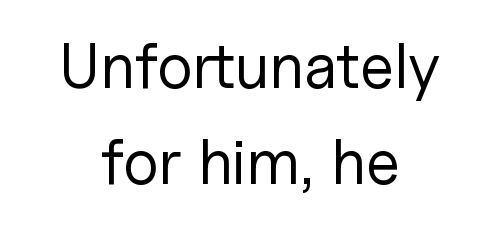
The image shows 63 px regular-weight sans-serif type, upright; set centered, normal line spacing (1.53x), normal letter spacing, not underlined; low stroke contrast and a medium x-height.
